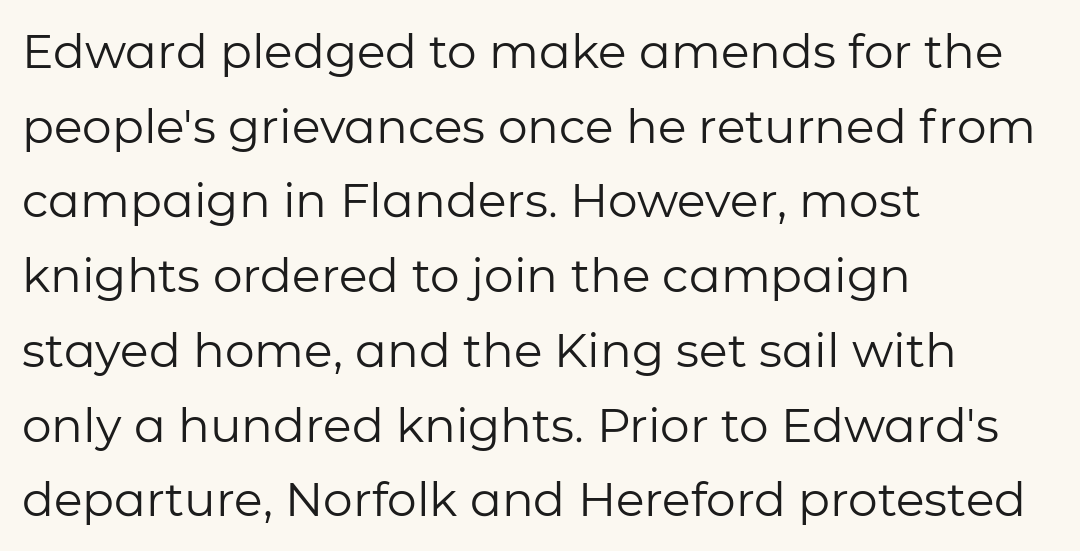
Posture: vertical. This sample is left-justified, so line endings fall wherever the words run out. These lines are rendered in a variable-pitch font. Notice how descenders clear the ascenders below comfortably — that's standard leading. Think standard paragraph weight, or any step lighter than that. Check the space under the baseline: it is left empty.
